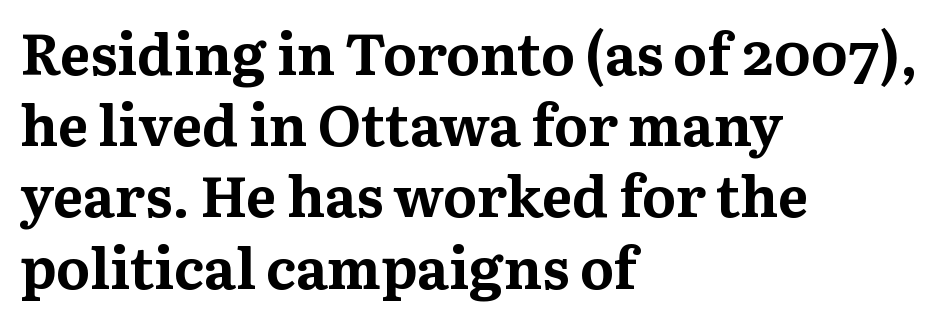
Q: Is the text bold? A: Yes.
Q: Is the text italic (slanted)? A: No, it is upright.
Q: Is the typeface a serif or a sans-serif typeface? A: Serif.
Q: Is the text underlined? A: No.
Q: How is the paragraph aligned? A: Left-aligned.
Q: Is the spacing between letters normal or unusually wide? A: Normal.
Q: Is the spacing between lines tight, normal or loose? A: Normal.
Q: Width (condensed, normal, or wide)? A: Normal.
Q: Stroke contrast? A: Medium.
Q: x-height? A: Medium.
Q: Monospaced? A: No.
